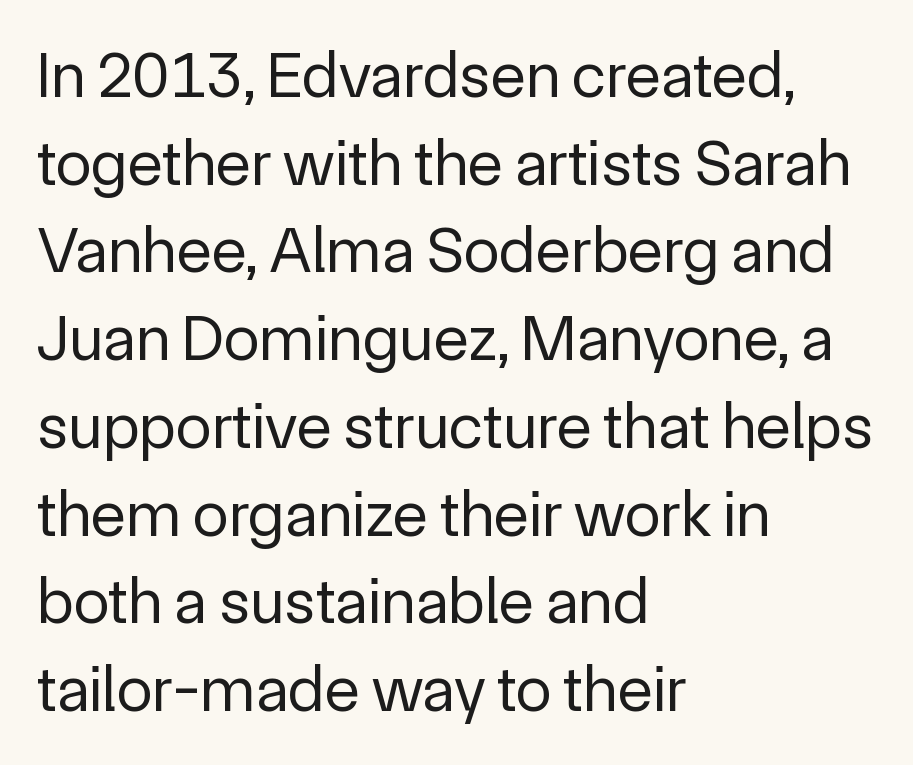
Caption: multi-line text, flush left, ragged right. Check under the words: just untouched page. A typesetter would call this zero additional tracking. The face used here is proportionally spaced, like ordinary book or web type. Grotesque or geometric, the face here clearly has no serifs. The weight tops out at a normal text grade.
